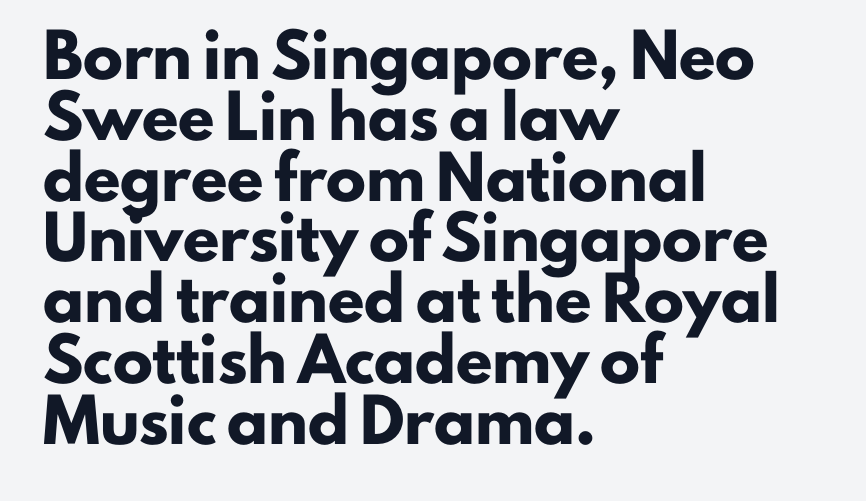
The image shows 40 px heavy sans-serif type, upright; set left-aligned, normal line spacing (1.52x), normal letter spacing, not underlined; low stroke contrast and a small x-height.
